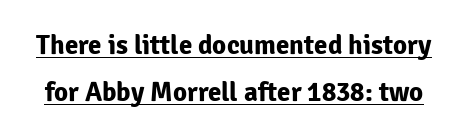
{"italic": "no", "bold": "yes", "underline": "yes", "line_spacing_ratio": 1.75, "letter_spacing": "normal", "letter_spacing_em": 0.0, "glyph_px": 27}
